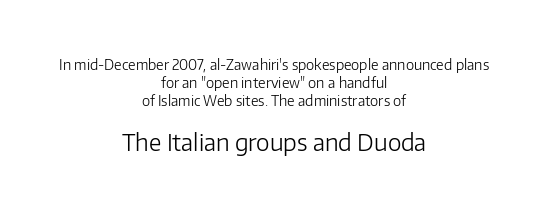
The image shows 23 px text type, upright; set centered, normal line spacing (1.27x), normal letter spacing, not underlined; the second (bottom) block is 1.64x larger.
